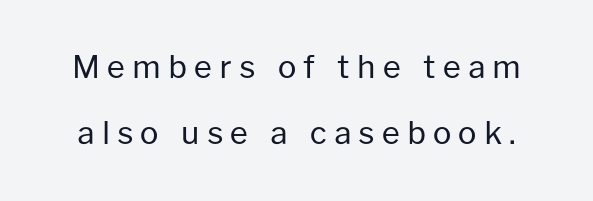
{"serif": "no", "italic": "no", "bold": "no", "weight": "regular", "width": "normal", "stroke_contrast": "low", "x_height": "medium", "monospaced": "no", "underline": "no", "line_spacing": "loose", "line_spacing_ratio": 2.12, "letter_spacing": "wide", "letter_spacing_em": 0.23, "glyph_px": 31}
